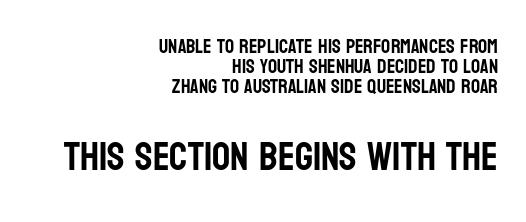
The image shows 40 px condensed sans-serif type, upright; set right-aligned, tight line spacing (1.01x), normal letter spacing, not underlined; the second (bottom) block is 2.0x larger; low stroke contrast and a large x-height.
